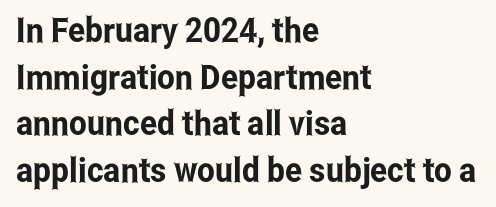
The image shows 34 px condensed sans-serif type, upright; set left-aligned, normal line spacing (1.37x), normal letter spacing, not underlined; low stroke contrast and a medium x-height.
